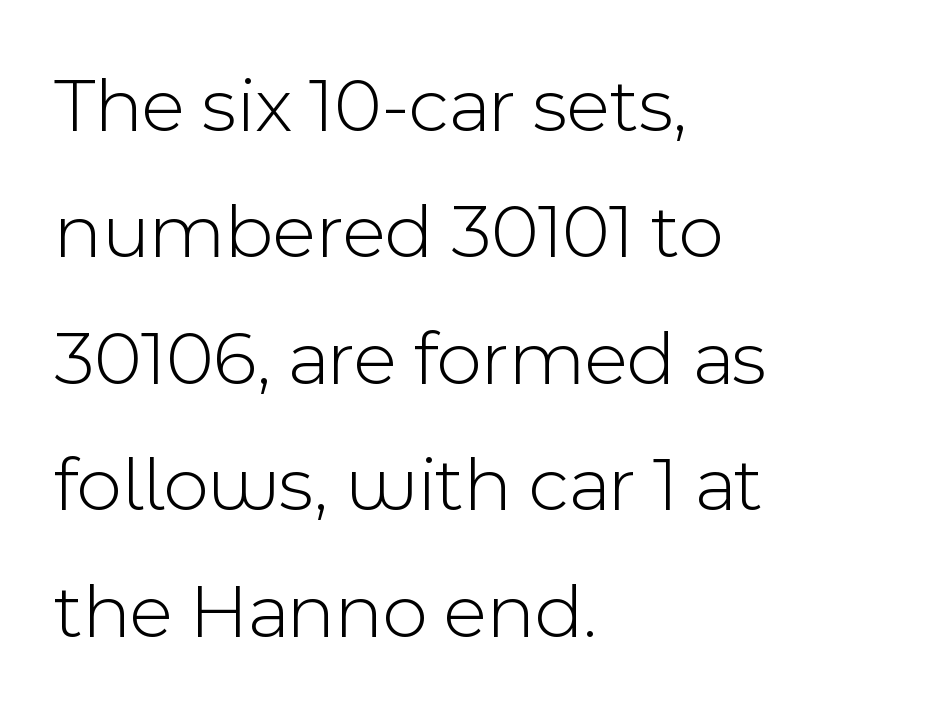
{"serif": "no", "italic": "no", "bold": "no", "weight": "light", "width": "normal", "x_height": "medium", "monospaced": "no", "underline": "no", "align": "left", "line_spacing": "normal", "line_spacing_ratio": 1.6, "letter_spacing": "normal", "letter_spacing_em": 0.0, "glyph_px": 79}
